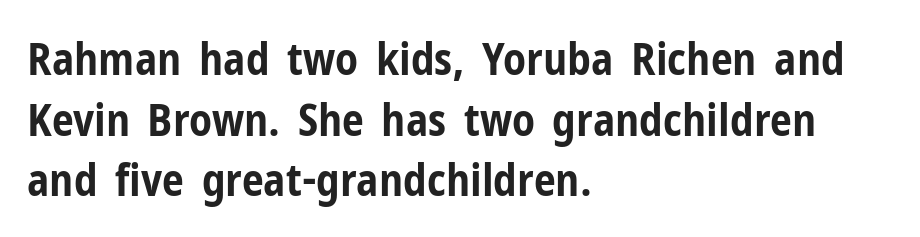
The passage shown is emphatically bold. Think of a printed novel: that variable character pitch is what you see here. Stroke terminals: plain, sans-serif. Compared with typical body copy, the letter spacing here is the same.
